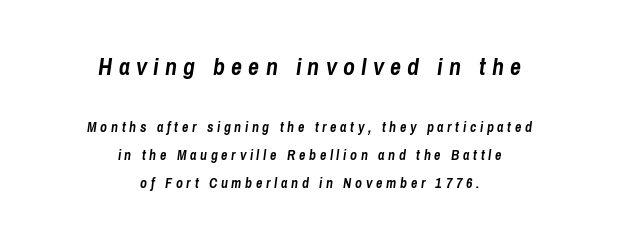
{"italic": "yes", "lean": "right", "slant_degrees": 8, "bold": "yes", "underline": "no", "align": "center", "line_spacing": "loose", "line_spacing_ratio": 1.97, "letter_spacing": "wide", "letter_spacing_em": 0.26, "larger_block": "first", "size_ratio": 1.71, "glyph_px": 24}
